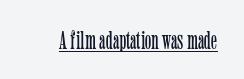
The image shows 26 px text type, upright; set normal letter spacing, underlined.
